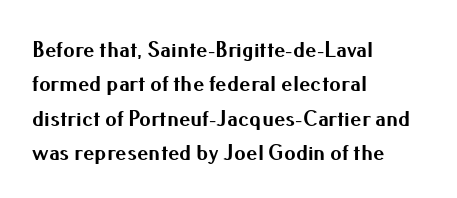
Q: Is the text bold? A: Yes.
Q: Is the text italic (slanted)? A: No, it is upright.
Q: Is the text underlined? A: No.
Q: How is the paragraph aligned? A: Left-aligned.
Q: Is the spacing between letters normal or unusually wide? A: Normal.
Q: Is the spacing between lines tight, normal or loose? A: Normal.
